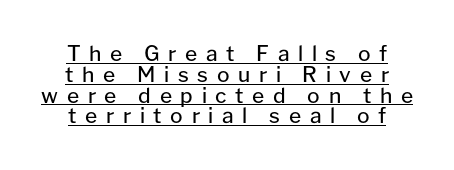
The image shows 21 px text type, upright; set tight line spacing (0.99x), unusually wide letter spacing (+0.41 em), underlined.
